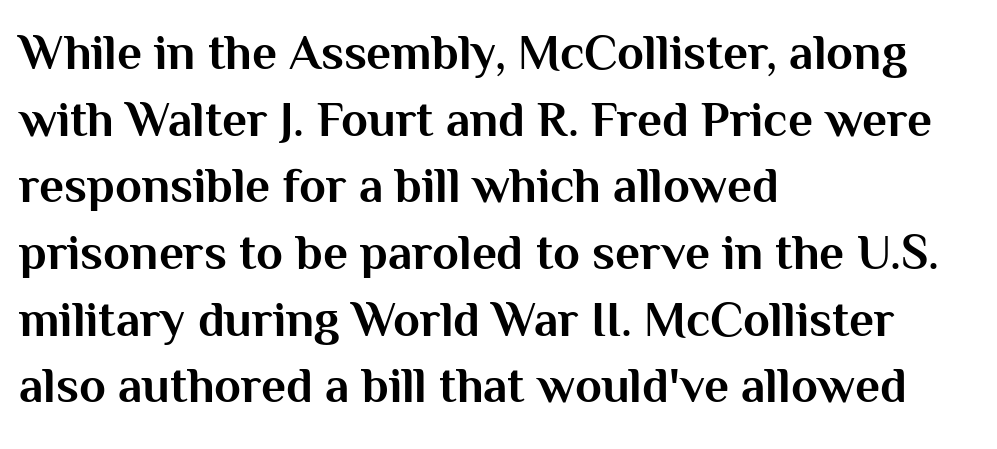
{"serif": "no", "italic": "no", "bold": "yes", "weight": "bold", "width": "normal", "stroke_contrast": "medium", "x_height": "medium", "monospaced": "no", "underline": "no", "align": "left", "line_spacing": "normal", "line_spacing_ratio": 1.36, "letter_spacing": "normal", "letter_spacing_em": 0.0, "glyph_px": 49}
